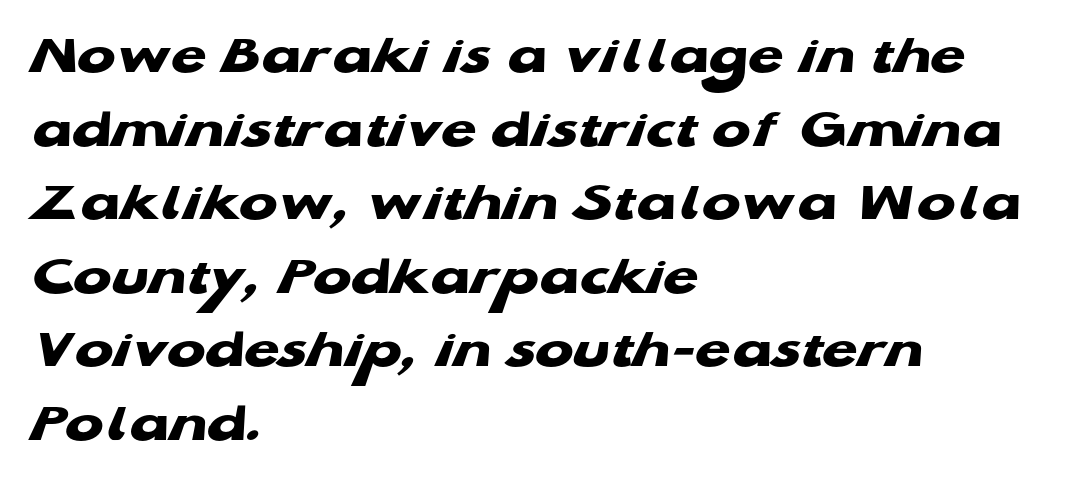
The image shows 57 px heavy, wide sans-serif type; set left-aligned, normal line spacing (1.29x), normal letter spacing, not underlined; low stroke contrast and a medium x-height.
